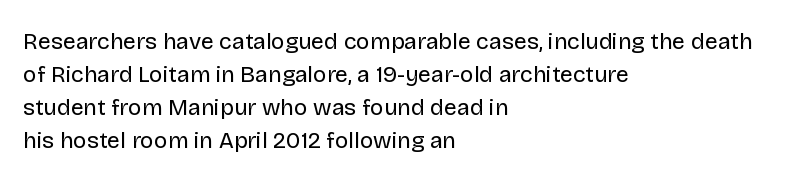
Does extra space separate the letters? No, they use regular spacing. The rendering anchors every line to the left-hand side. The axis of the letterforms is exactly vertical. These lines sit exactly where default settings would place them. Ink coverage per letter is moderate at most. Bare-footed words on every line.
